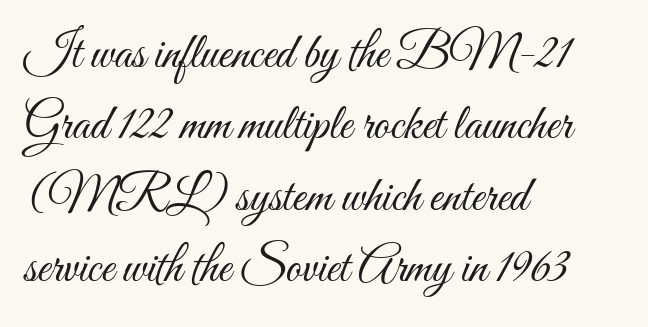
The image shows 50 px light, condensed type; set left-aligned, normal line spacing (1.43x), normal letter spacing, not underlined; medium stroke contrast and a small x-height.
